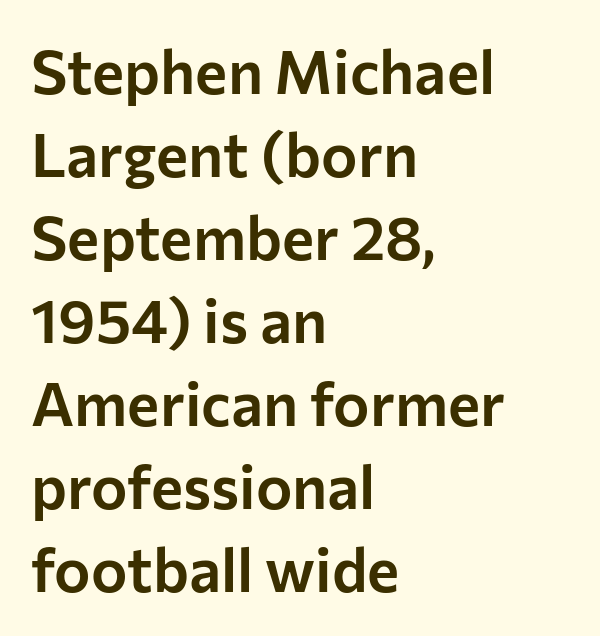
Q: Is the text italic (slanted)? A: No, it is upright.
Q: Is the typeface a serif or a sans-serif typeface? A: Sans-serif.
Q: Is the text underlined? A: No.
Q: How is the paragraph aligned? A: Left-aligned.
Q: Is the spacing between letters normal or unusually wide? A: Normal.
Q: Is the spacing between lines tight, normal or loose? A: Normal.
Q: Width (condensed, normal, or wide)? A: Normal.
Q: Stroke contrast? A: Low.
Q: x-height? A: Medium.
Q: Monospaced? A: No.
